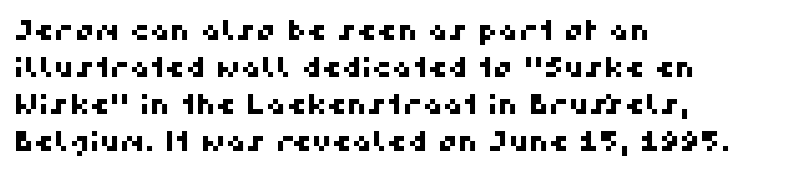
Regarding serifs, this sample does without them. Unmarked baselines from the first word to the last. Short note: letters normally spaced. The setting favours the left margin, as ordinary paragraphs usually do.
